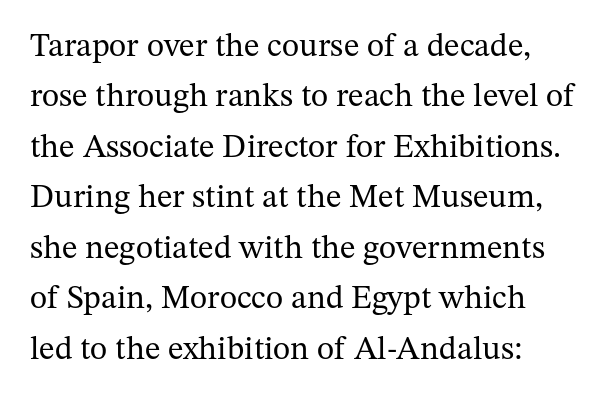
Q: Is the text bold? A: No.
Q: Is the text italic (slanted)? A: No, it is upright.
Q: Is the typeface a serif or a sans-serif typeface? A: Serif.
Q: Is the text underlined? A: No.
Q: Is the spacing between letters normal or unusually wide? A: Normal.
Q: Is the spacing between lines tight, normal or loose? A: Normal.
Q: Width (condensed, normal, or wide)? A: Normal.
Q: Stroke contrast? A: Medium.
Q: x-height? A: Medium.
Q: Monospaced? A: No.
